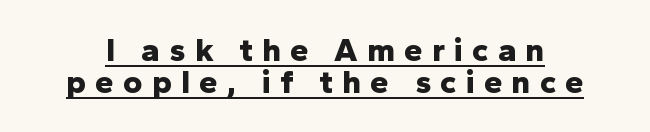
The image shows 33 px bold sans-serif type, upright; set tight line spacing (0.97x), unusually wide letter spacing (+0.28 em), underlined; low stroke contrast and a medium x-height.
